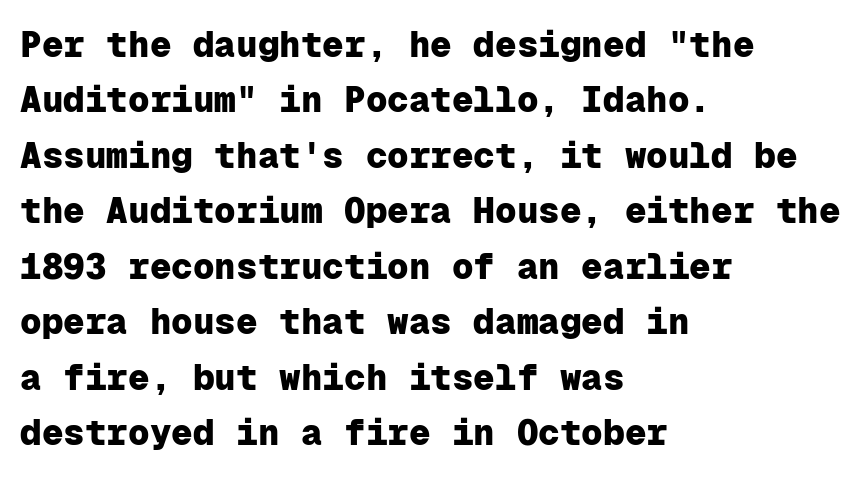
The image shows 36 px heavy sans-serif type, upright, monospaced; set left-aligned, normal line spacing (1.54x), normal letter spacing, not underlined; low stroke contrast and a medium x-height.
